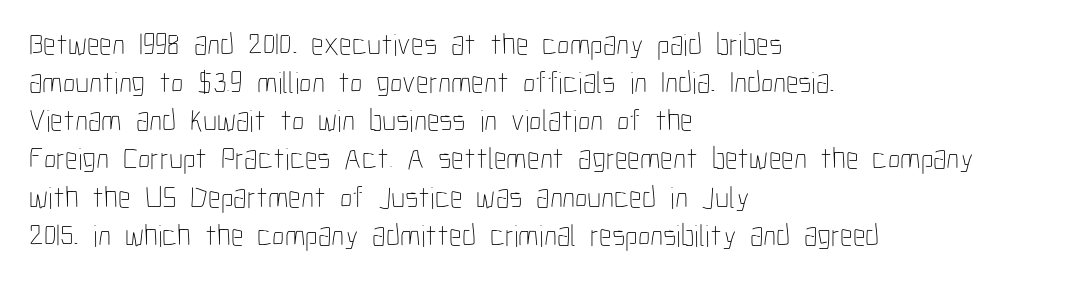
The image shows 31 px thin, condensed type, upright; set left-aligned, line spacing 1.23x, normal letter spacing, not underlined; low stroke contrast and a medium x-height.
